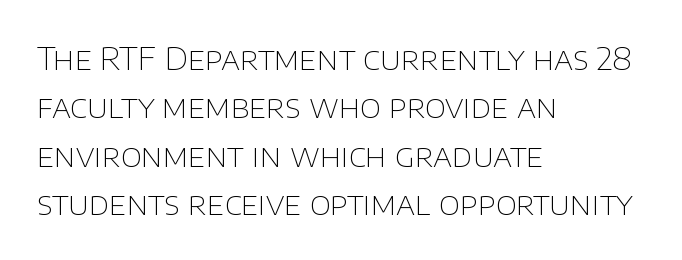
The lines in this sample share a left origin and differ only in where they stop. Leading: standard. Think of a printed novel: that variable character pitch is what you see here. Observe the ordinary spacing: letters are neighbours, not strangers.
